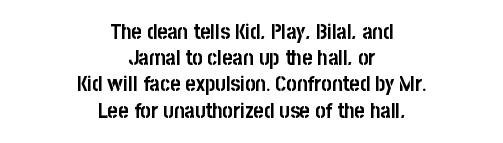
{"italic": "no", "bold": "yes", "underline": "no", "align": "center", "line_spacing_ratio": 1.19, "letter_spacing": "normal", "letter_spacing_em": 0.0, "glyph_px": 22}
